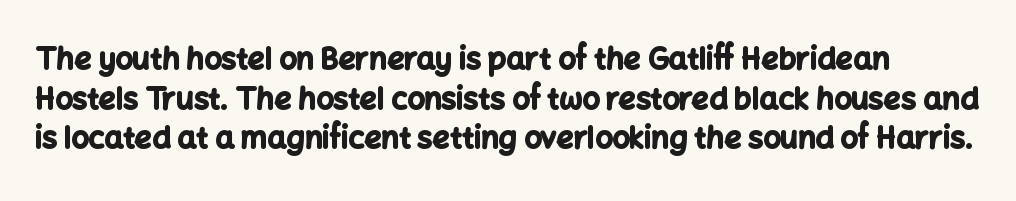
The image shows 30 px bold sans-serif type, upright; set normal line spacing (1.32x), normal letter spacing, not underlined; low stroke contrast and a medium x-height.
